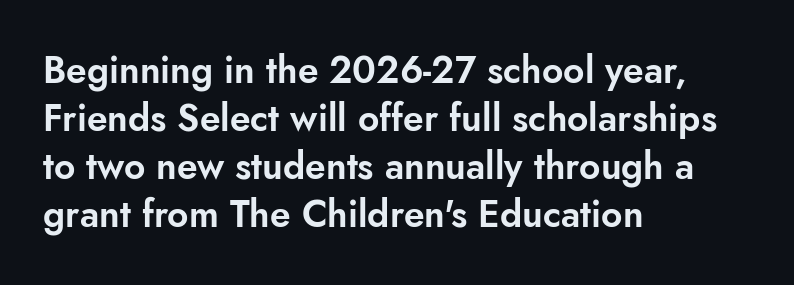
Q: Is the text italic (slanted)? A: No, it is upright.
Q: Is the typeface a serif or a sans-serif typeface? A: Sans-serif.
Q: Is the text underlined? A: No.
Q: How is the paragraph aligned? A: Left-aligned.
Q: Is the spacing between letters normal or unusually wide? A: Normal.
Q: Is the spacing between lines tight, normal or loose? A: Normal.
Q: Width (condensed, normal, or wide)? A: Normal.
Q: Stroke contrast? A: Low.
Q: x-height? A: Small.
Q: Monospaced? A: No.
